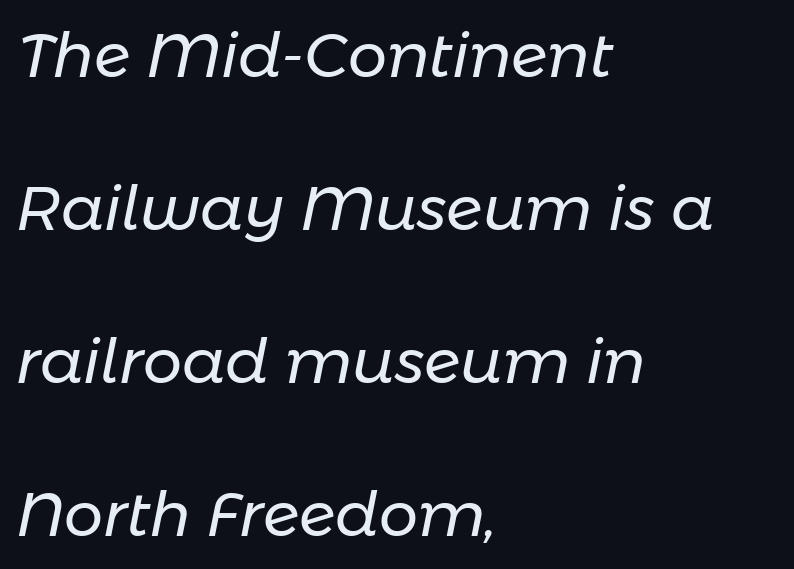
{"italic": "yes", "lean": "right", "slant_degrees": 11, "bold": "no", "weight": "regular", "width": "normal", "stroke_contrast": "low", "x_height": "medium", "monospaced": "no", "underline": "no", "align": "left", "line_spacing": "loose", "line_spacing_ratio": 2.47, "letter_spacing": "normal", "letter_spacing_em": 0.0, "glyph_px": 62}
